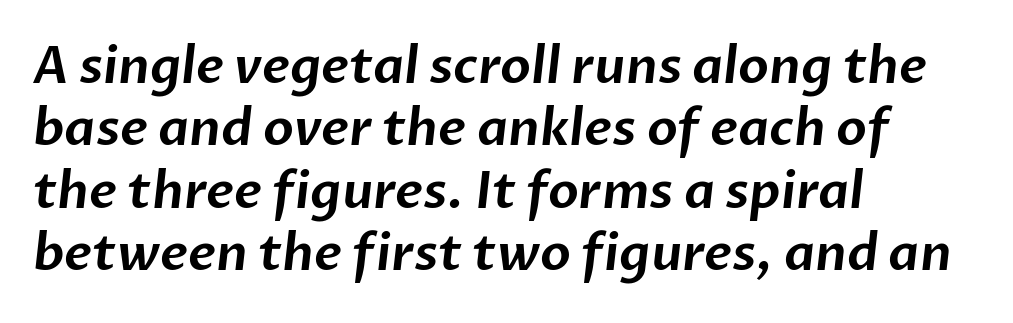
Each word holds together tightly as a unit, with standard inter-letter gaps. A typesetter would label this face a sans. Left-aligned paragraph, ragged on the right. Has an underline been added? It has not. The letters advance in unequal steps, a hallmark of proportional type.
